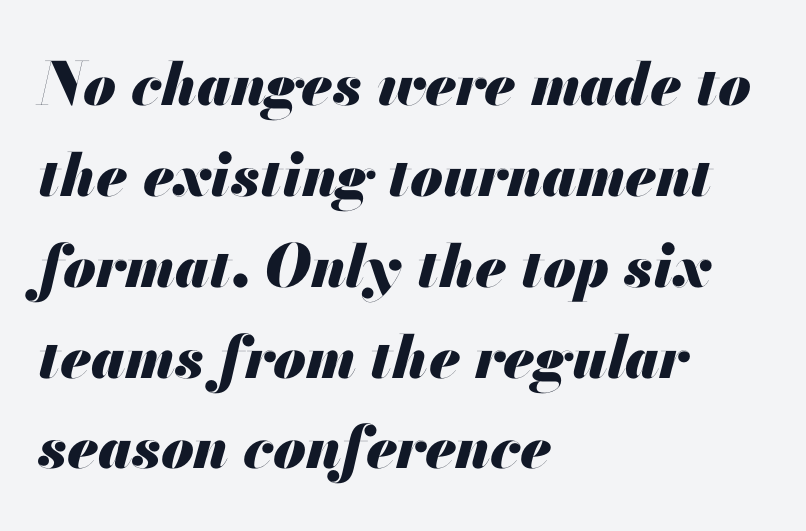
{"italic": "yes", "lean": "right", "slant_degrees": 13, "bold": "yes", "weight": "heavy", "width": "normal", "stroke_contrast": "medium", "x_height": "small", "monospaced": "no", "underline": "no", "align": "left", "line_spacing": "normal", "line_spacing_ratio": 1.54, "letter_spacing": "normal", "letter_spacing_em": 0.0, "glyph_px": 59}
